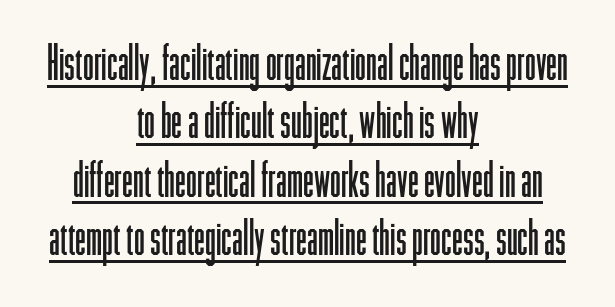
The image shows 49 px light, condensed sans-serif type, upright; set centered, line spacing 1.19x, normal letter spacing, underlined; low stroke contrast and a medium x-height.
